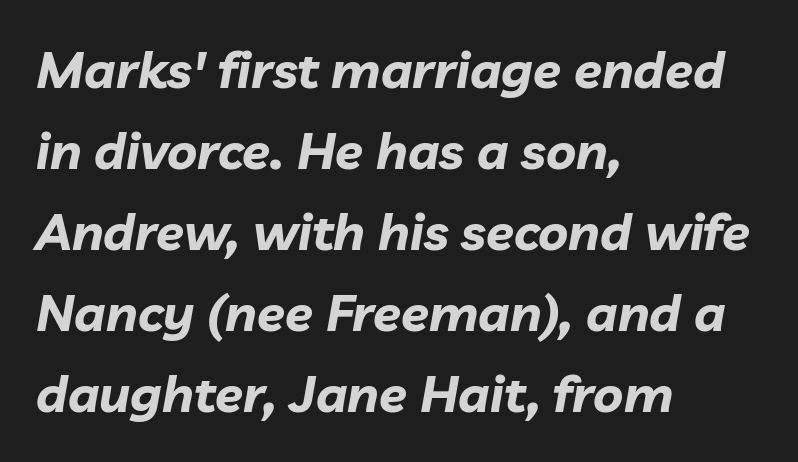
{"italic": "yes", "lean": "right", "slant_degrees": 10, "bold": "yes", "weight": "bold", "width": "normal", "stroke_contrast": "low", "x_height": "medium", "monospaced": "no", "underline": "no", "align": "left", "line_spacing": "normal", "line_spacing_ratio": 1.59, "letter_spacing": "normal", "letter_spacing_em": 0.0, "glyph_px": 51}
